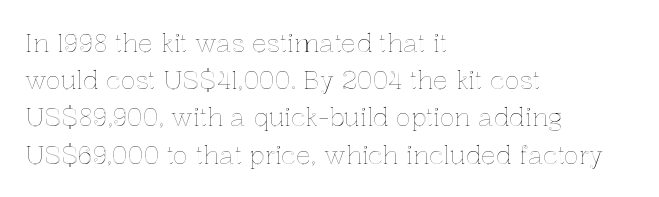
{"italic": "no", "underline": "no", "align": "left", "line_spacing": "normal", "line_spacing_ratio": 1.49, "letter_spacing": "normal", "letter_spacing_em": 0.0, "glyph_px": 25}
